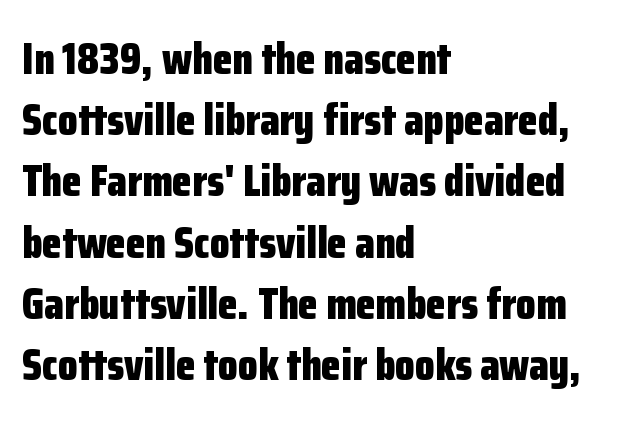
Looks like regular typesetting: each glyph gets only the width it needs. Serifs: no, the terminals of the letterforms are clean. No italicization has been applied; the sample stays upright. The paragraph has a hard left edge and a soft right edge. Tracking value appears to be zero — textbook default spacing.
